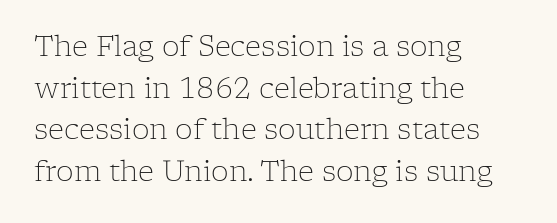
{"serif": "yes", "italic": "no", "bold": "no", "weight": "light", "width": "normal", "stroke_contrast": "low", "x_height": "medium", "monospaced": "no", "underline": "no", "align": "left", "line_spacing": "normal", "line_spacing_ratio": 1.49, "letter_spacing": "normal", "letter_spacing_em": 0.0, "glyph_px": 28}
